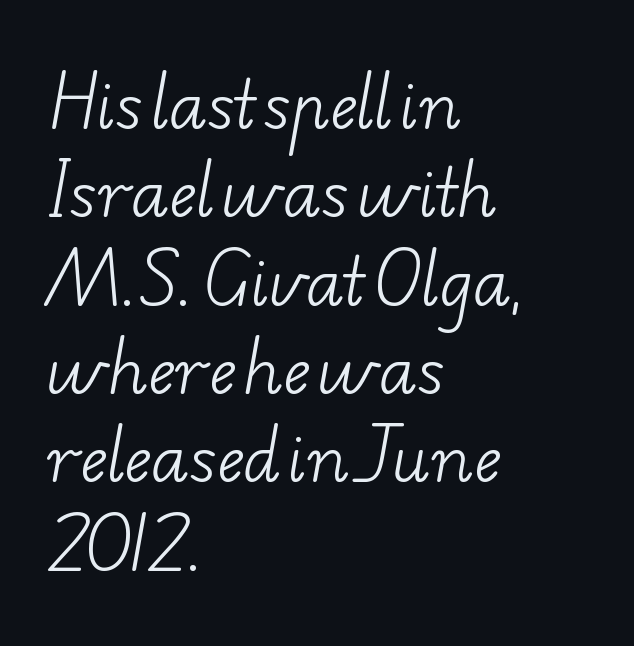
The image shows 64 px light, wide serif type; set left-aligned, normal line spacing (1.38x), normal letter spacing, not underlined; low stroke contrast and a small x-height.
